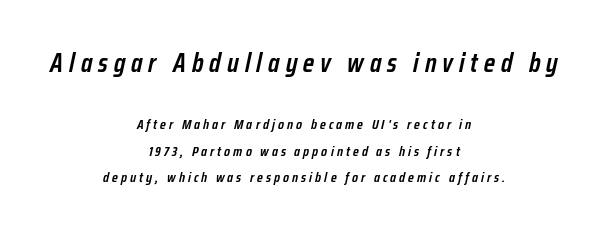
Q: Is the text bold? A: Semi-bold.
Q: Is the text italic (slanted)? A: Yes, it leans right by about 12 degrees.
Q: Is the text underlined? A: No.
Q: How is the paragraph aligned? A: Centered.
Q: Is the spacing between letters normal or unusually wide? A: Unusually wide.
Q: Which block of text is set in a larger size, the first (top) or the second (bottom)? A: The first (top) one.
